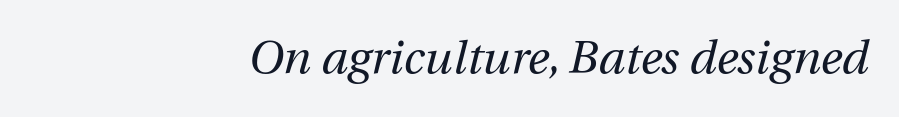
The image shows 46 px regular-weight type, italic (leaning right); set right-aligned, normal letter spacing, not underlined; medium stroke contrast and a medium x-height.
